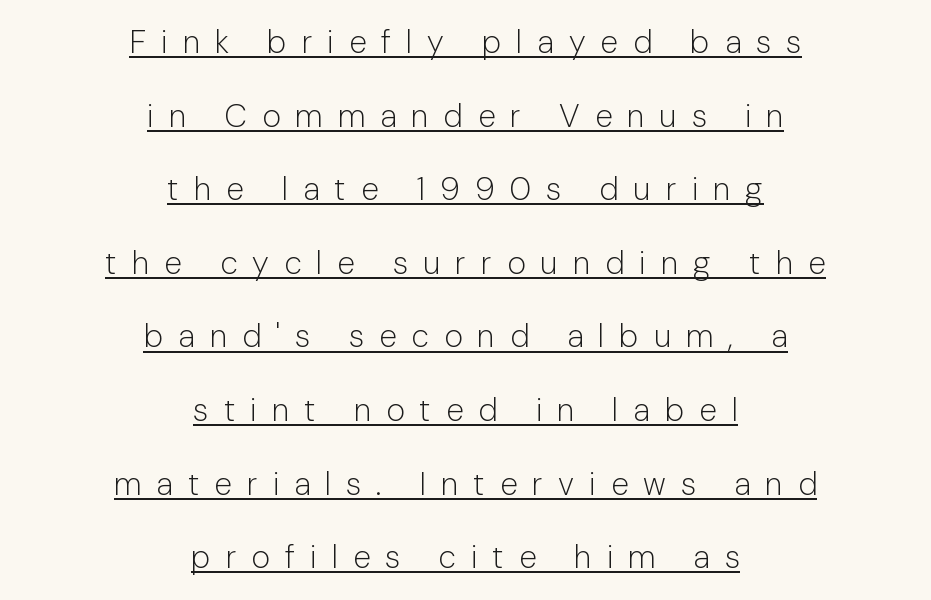
This sample trades compactness for vertical openness between lines. Type style note: lacks serifs. This is not heavy type; no bold has been used. The passage is arranged like a title page — every line centered.
